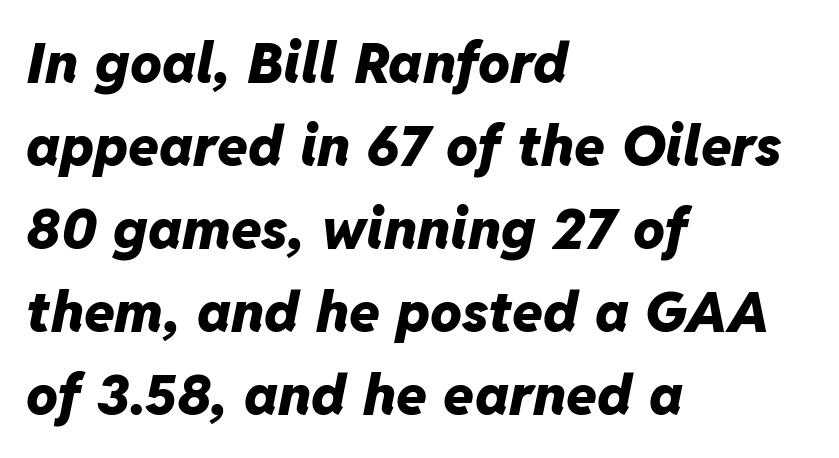
Q: Is the text bold? A: Yes.
Q: Is the text italic (slanted)? A: Yes, it leans right by about 11 degrees.
Q: Is the text underlined? A: No.
Q: How is the paragraph aligned? A: Left-aligned.
Q: Is the spacing between letters normal or unusually wide? A: Normal.
Q: Is the spacing between lines tight, normal or loose? A: Normal.
Q: Width (condensed, normal, or wide)? A: Normal.
Q: Stroke contrast? A: Low.
Q: x-height? A: Medium.
Q: Monospaced? A: No.
